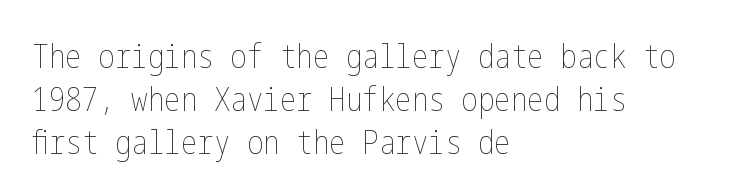
{"italic": "no", "bold": "no", "weight": "thin", "width": "condensed", "stroke_contrast": "low", "x_height": "medium", "underline": "no", "align": "left", "line_spacing": "normal", "line_spacing_ratio": 1.3, "letter_spacing": "normal", "letter_spacing_em": 0.0, "glyph_px": 33}
